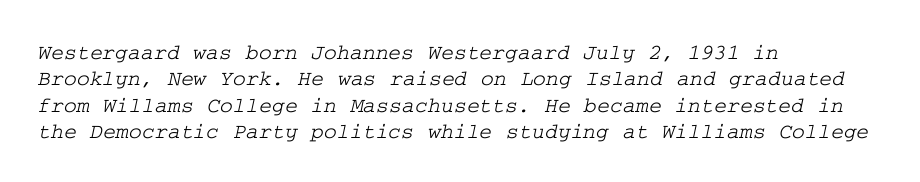
{"underline": "no", "align": "left", "line_spacing_ratio": 1.2, "letter_spacing": "normal", "letter_spacing_em": 0.0, "glyph_px": 22}
